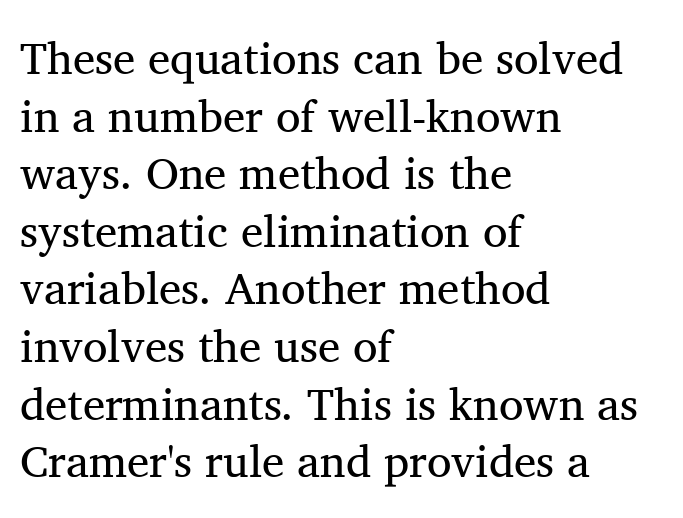
{"serif": "yes", "italic": "no", "bold": "no", "weight": "regular", "width": "normal", "stroke_contrast": "medium", "x_height": "medium", "monospaced": "no", "underline": "no", "align": "left", "line_spacing": "normal", "line_spacing_ratio": 1.28, "letter_spacing": "normal", "letter_spacing_em": 0.0, "glyph_px": 45}
